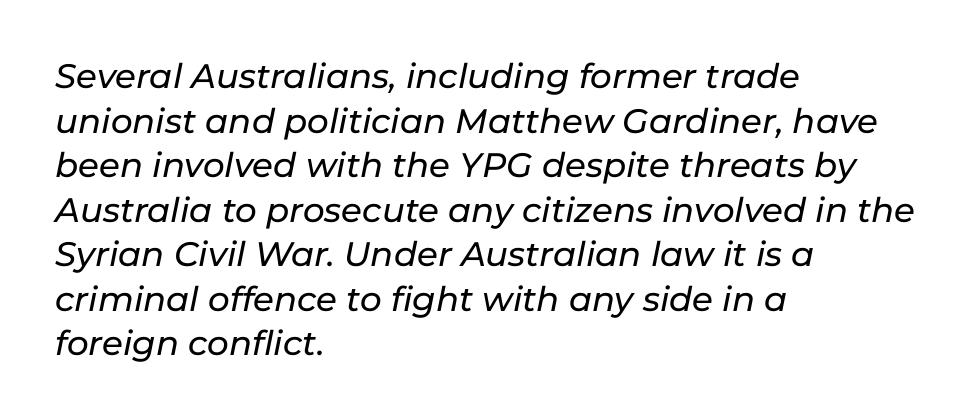
{"italic": "yes", "lean": "right", "slant_degrees": 11, "width": "normal", "stroke_contrast": "low", "x_height": "medium", "monospaced": "no", "underline": "no", "align": "left", "line_spacing": "normal", "line_spacing_ratio": 1.31, "letter_spacing": "normal", "letter_spacing_em": 0.0, "glyph_px": 34}
